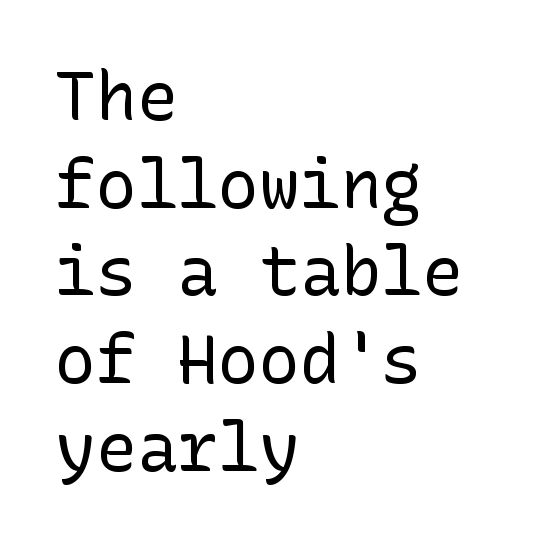
Q: Is the text bold? A: No.
Q: Is the text italic (slanted)? A: No, it is upright.
Q: Is the typeface a serif or a sans-serif typeface? A: Sans-serif.
Q: Is the text underlined? A: No.
Q: How is the paragraph aligned? A: Left-aligned.
Q: Is the spacing between letters normal or unusually wide? A: Normal.
Q: Is the spacing between lines tight, normal or loose? A: Normal.
Q: Width (condensed, normal, or wide)? A: Normal.
Q: Stroke contrast? A: Low.
Q: x-height? A: Medium.
